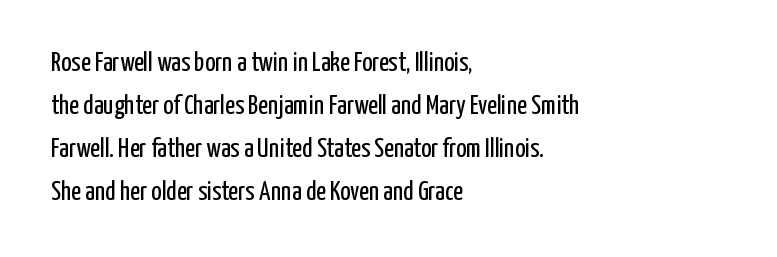
Line beginnings align vertically; line endings do not. Quick note: not italic, upright. No chunkiness to these letters — they're not bold. Default kerning and tracking; the words read as compact shapes.
